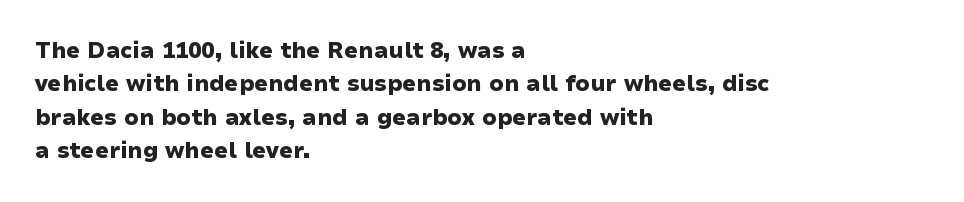
The strip under each line holds only bare page. Between one letter and the next there's only the usual sliver of space. Is there any slant? The stems are plumb. Plenty of ink on the page — the face is bold. Leading matches the norm, producing a regular column.
